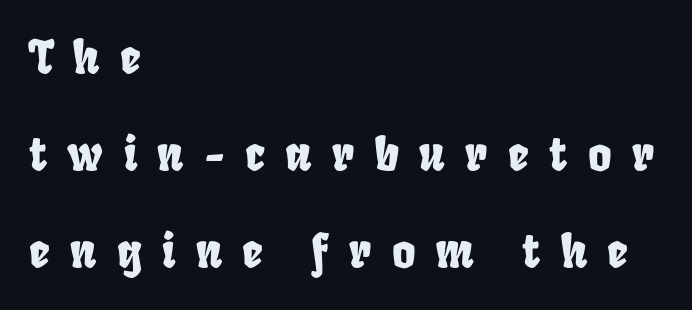
Q: Is the typeface a serif or a sans-serif typeface? A: Sans-serif.
Q: Is the text underlined? A: No.
Q: How is the paragraph aligned? A: Left-aligned.
Q: Is the spacing between letters normal or unusually wide? A: Unusually wide.
Q: Is the spacing between lines tight, normal or loose? A: Loose.
Q: Width (condensed, normal, or wide)? A: Condensed.
Q: Stroke contrast? A: Low.
Q: x-height? A: Large.
Q: Monospaced? A: No.
